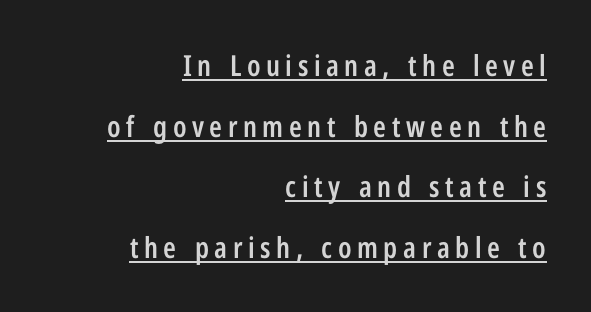
These lines were composed using upright roman letters. I'd describe the lettering as semibold — firm but not a full bold. Honestly, the underline is the first thing you notice here. The passage shown is typed in a proportional face where columns would drift.
